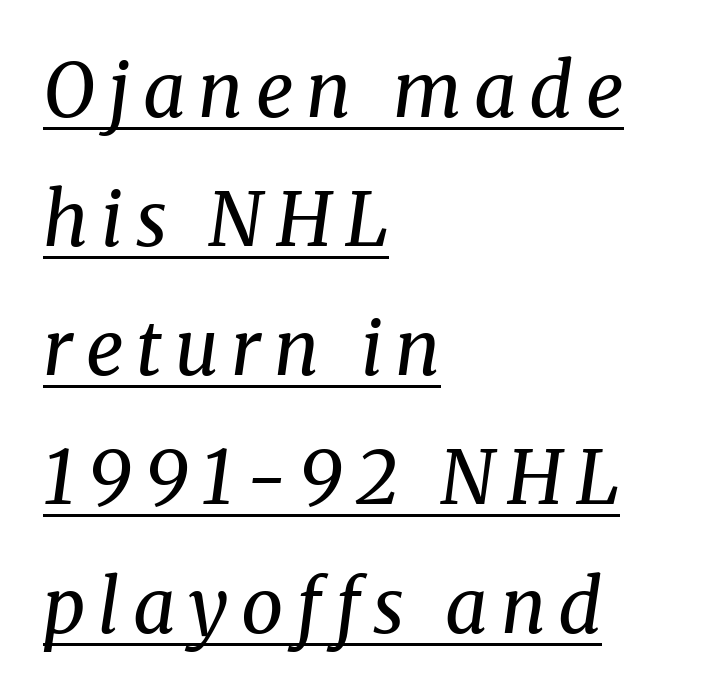
The face used here has a pronounced slope to its letters. The face used here appears with an underline applied. No letter is thick-stroked: the sample isn't bold. Layout note: lines flush left.
